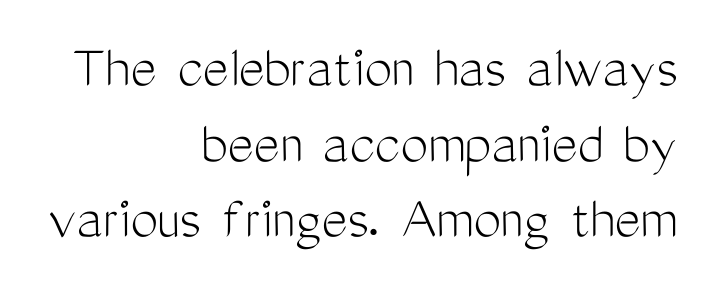
{"serif": "no", "italic": "no", "bold": "no", "weight": "light", "width": "condensed", "stroke_contrast": "medium", "x_height": "medium", "monospaced": "no", "underline": "no", "align": "right", "line_spacing_ratio": 1.22, "letter_spacing": "normal", "letter_spacing_em": 0.0, "glyph_px": 62}
